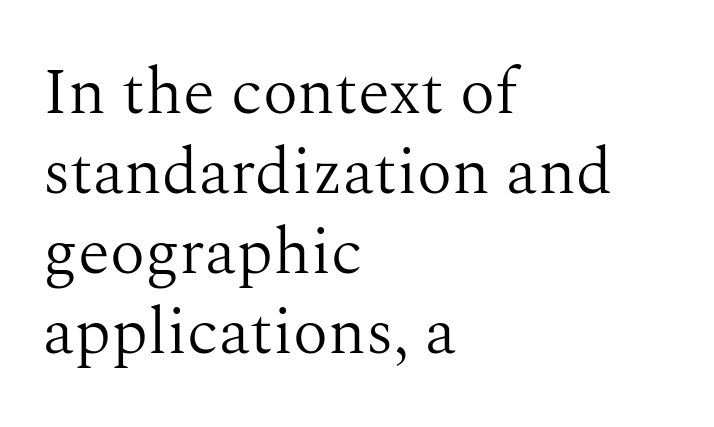
The image shows 66 px light serif type, upright; set left-aligned, line spacing 1.21x, normal letter spacing, not underlined; medium stroke contrast and a medium x-height.
